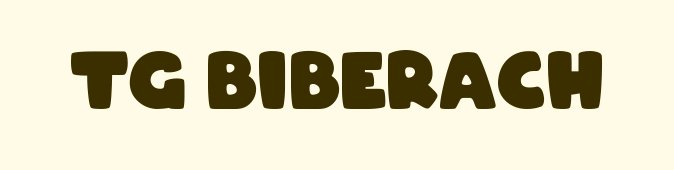
{"serif": "no", "bold": "yes", "weight": "heavy", "width": "condensed", "stroke_contrast": "low", "x_height": "large", "monospaced": "no", "underline": "no", "letter_spacing": "normal", "letter_spacing_em": 0.0, "glyph_px": 77}
